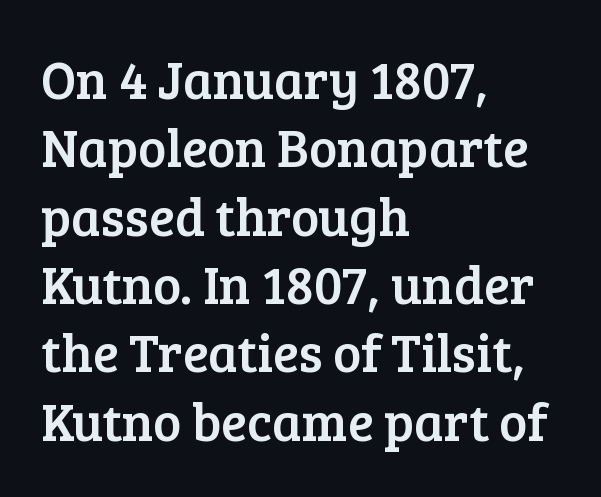
Q: Is the text italic (slanted)? A: No, it is upright.
Q: Is the typeface a serif or a sans-serif typeface? A: Serif.
Q: Is the text underlined? A: No.
Q: How is the paragraph aligned? A: Left-aligned.
Q: Is the spacing between letters normal or unusually wide? A: Normal.
Q: Is the spacing between lines tight, normal or loose? A: Normal.
Q: Width (condensed, normal, or wide)? A: Normal.
Q: Stroke contrast? A: Low.
Q: x-height? A: Medium.
Q: Monospaced? A: No.
